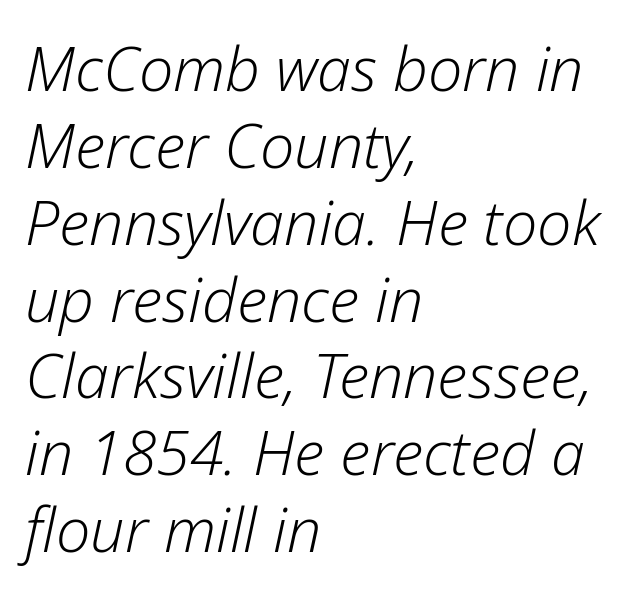
Visually the block forms a straight wall on the left and a jagged coastline on the right. Each new line begins a customary step beneath the previous one. The letters look calm and open, with moderate or lighter stems. Every character sits at an angle, as italics do. The face used here is rendered with its standard letterfit.
